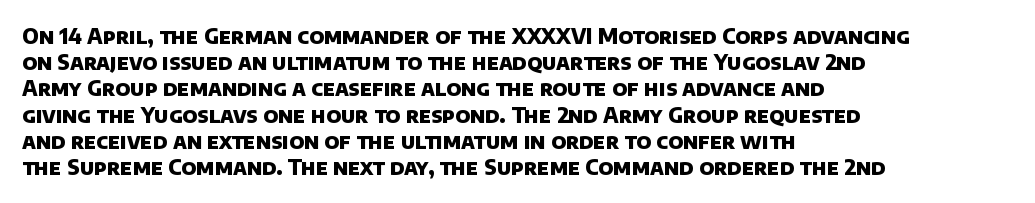
Q: Is the text bold? A: Yes.
Q: Is the text underlined? A: No.
Q: How is the paragraph aligned? A: Left-aligned.
Q: Is the spacing between letters normal or unusually wide? A: Normal.
Q: Is the spacing between lines tight, normal or loose? A: Normal.
